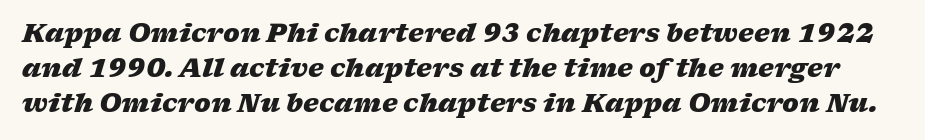
Q: Is the text bold? A: Yes.
Q: Is the text italic (slanted)? A: Yes, it leans right by about 17 degrees.
Q: Is the text underlined? A: No.
Q: Is the spacing between letters normal or unusually wide? A: Normal.
Q: Is the spacing between lines tight, normal or loose? A: Normal.
